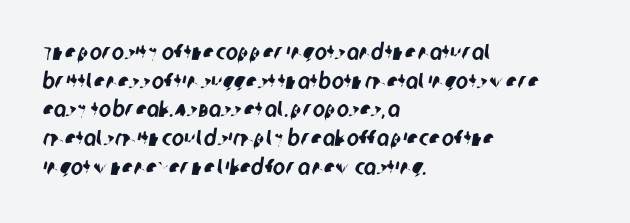
Q: Is the text underlined? A: No.
Q: How is the paragraph aligned? A: Left-aligned.
Q: Is the spacing between letters normal or unusually wide? A: Normal.
Q: Is the spacing between lines tight, normal or loose? A: Normal.
